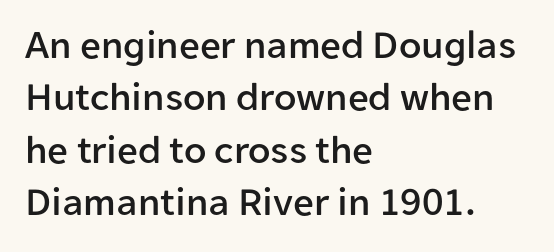
The image shows 41 px sans-serif type, upright; set left-aligned, normal line spacing (1.28x), normal letter spacing, not underlined; low stroke contrast and a medium x-height.
